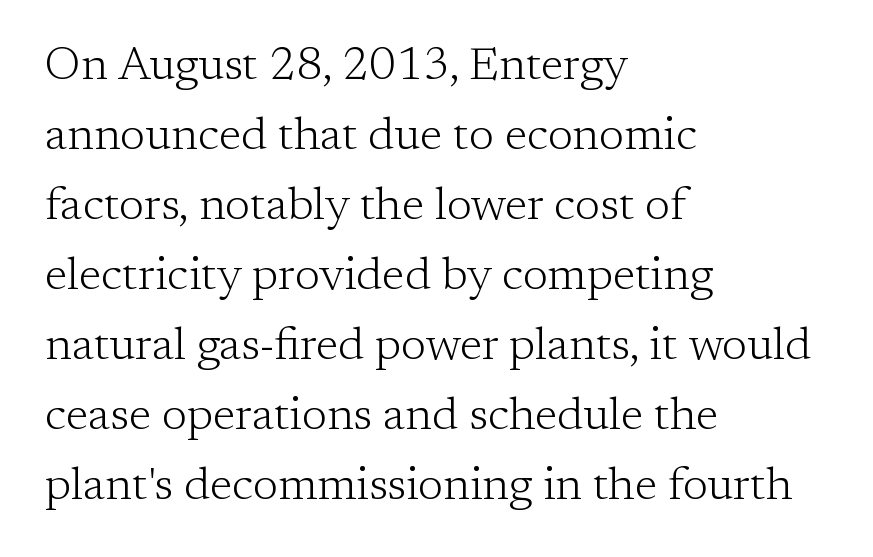
Q: Is the text bold? A: No.
Q: Is the text italic (slanted)? A: No, it is upright.
Q: Is the typeface a serif or a sans-serif typeface? A: Serif.
Q: Is the text underlined? A: No.
Q: How is the paragraph aligned? A: Left-aligned.
Q: Is the spacing between letters normal or unusually wide? A: Normal.
Q: Is the spacing between lines tight, normal or loose? A: Normal.
Q: Width (condensed, normal, or wide)? A: Normal.
Q: Stroke contrast? A: Low.
Q: x-height? A: Medium.
Q: Monospaced? A: No.
